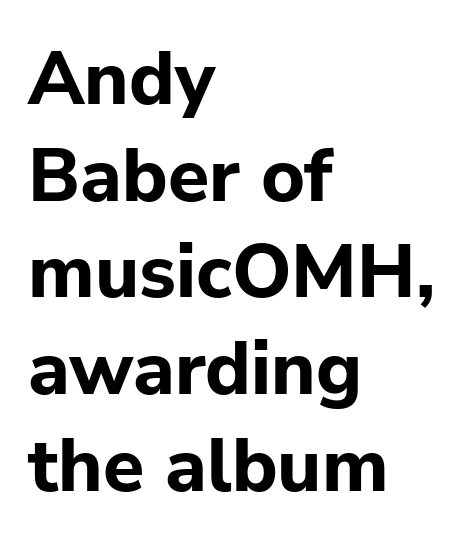
{"serif": "no", "italic": "no", "bold": "yes", "weight": "bold", "width": "normal", "stroke_contrast": "low", "x_height": "medium", "monospaced": "no", "underline": "no", "align": "left", "line_spacing": "normal", "line_spacing_ratio": 1.29, "letter_spacing": "normal", "letter_spacing_em": 0.0, "glyph_px": 75}
